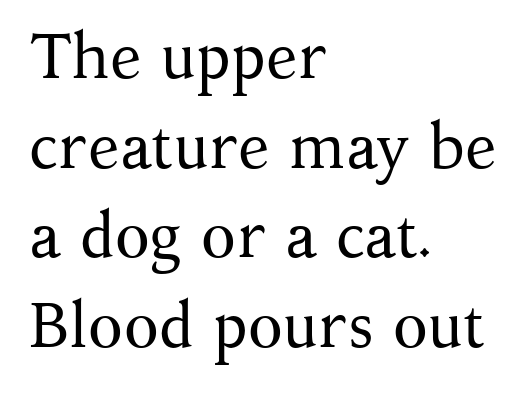
{"serif": "yes", "italic": "no", "bold": "no", "weight": "regular", "width": "normal", "stroke_contrast": "medium", "x_height": "medium", "monospaced": "no", "underline": "no", "align": "left", "line_spacing": "normal", "line_spacing_ratio": 1.4, "letter_spacing": "normal", "letter_spacing_em": 0.0, "glyph_px": 64}
